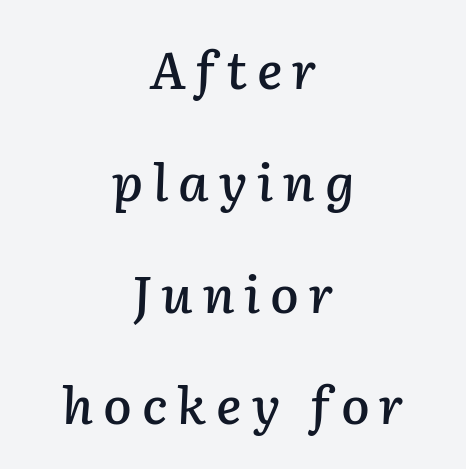
The image shows 52 px text type, italic (leaning right); set centered, loose line spacing (2.15x), not underlined; low stroke contrast and a medium x-height.
